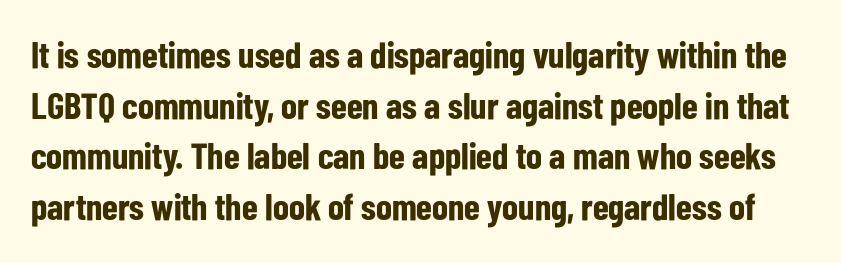
Leading: standard. The face used here is proportionally spaced, like ordinary book or web type. Ascenders rise straight up at ninety degrees. Decoration check: the copy has no underline. Notice how thick the strokes are: this is what a full bold looks like. The font family rendered here belongs to the sans-serif group.
